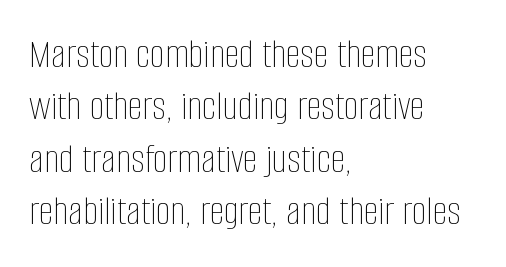
{"italic": "no", "bold": "no", "weight": "thin", "width": "condensed", "stroke_contrast": "low", "x_height": "large", "monospaced": "no", "underline": "no", "align": "left", "line_spacing": "normal", "line_spacing_ratio": 1.25, "letter_spacing": "normal", "letter_spacing_em": 0.0, "glyph_px": 42}
